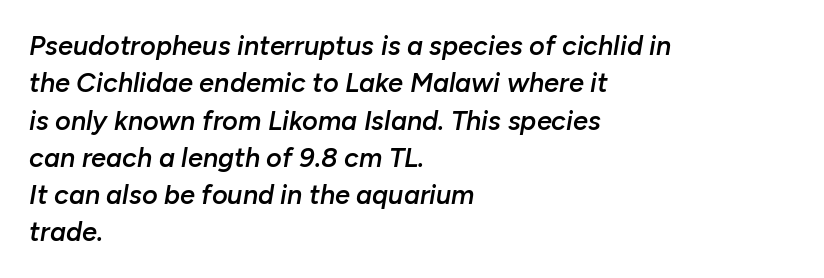
{"italic": "yes", "lean": "right", "slant_degrees": 10, "bold": "semi", "underline": "no", "align": "left", "line_spacing": "normal", "line_spacing_ratio": 1.38, "letter_spacing": "normal", "letter_spacing_em": 0.0, "glyph_px": 27}
